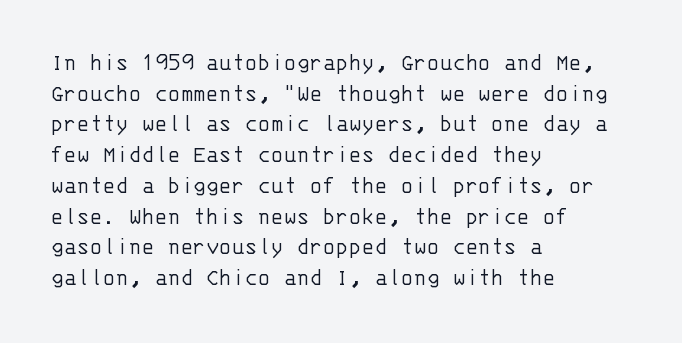
Q: Is the text bold? A: No.
Q: Is the text italic (slanted)? A: No, it is upright.
Q: Is the text underlined? A: No.
Q: How is the paragraph aligned? A: Left-aligned.
Q: Is the spacing between letters normal or unusually wide? A: Normal.
Q: Is the spacing between lines tight, normal or loose? A: Normal.
